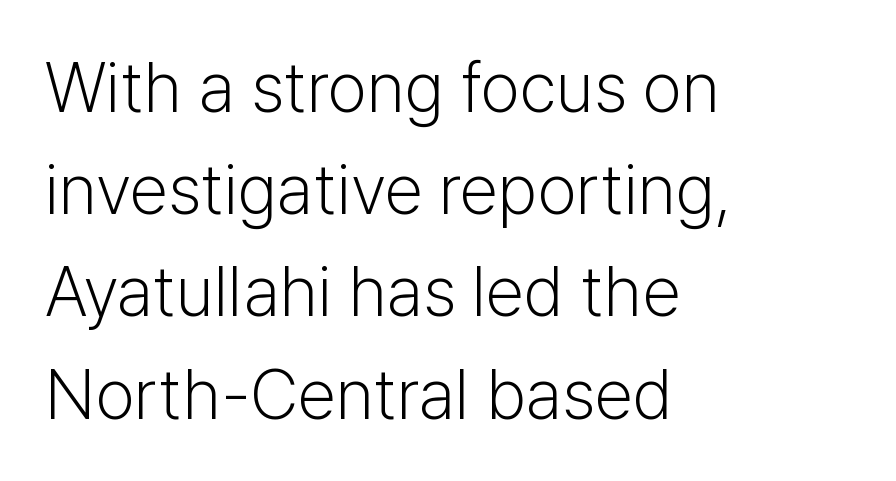
The image shows 70 px light sans-serif type, upright; set left-aligned, normal line spacing (1.46x), normal letter spacing, not underlined; low stroke contrast and a medium x-height.
